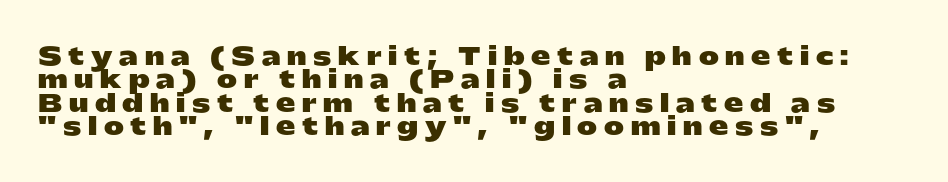
Unmarked baselines from the first word to the last. These words are printed bold, with thick strokes throughout. A typesetter would call this leading minimal, almost set solid. The ragged edge is on the right, which tells us the setting is flush left.
